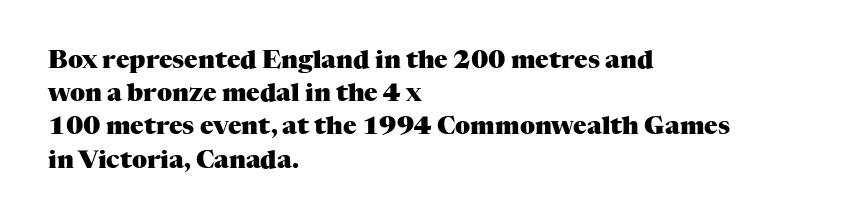
One-word summary of the alignment: left. Compared with an ordinary text face, these strokes are far heavier — a full bold. Interline gaps are of average width in this sample. Letter spacing: default. The baseline area is clear. The letters stand upright; this is a roman face.
